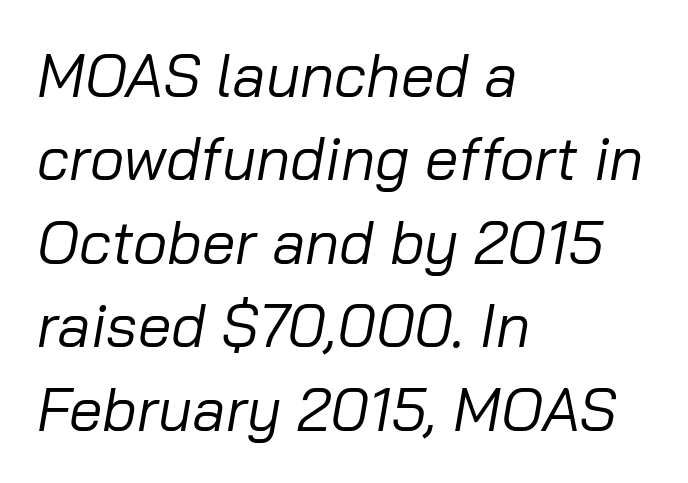
The image shows 60 px regular-weight type, italic (leaning right); set left-aligned, normal line spacing (1.39x), normal letter spacing, not underlined; low stroke contrast and a medium x-height.
